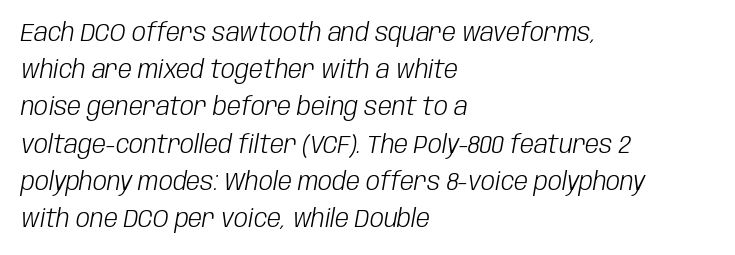
Q: Is the text bold? A: No.
Q: Is the text italic (slanted)? A: Yes, it leans right by about 10 degrees.
Q: Is the text underlined? A: No.
Q: How is the paragraph aligned? A: Left-aligned.
Q: Is the spacing between letters normal or unusually wide? A: Normal.
Q: Is the spacing between lines tight, normal or loose? A: Normal.
